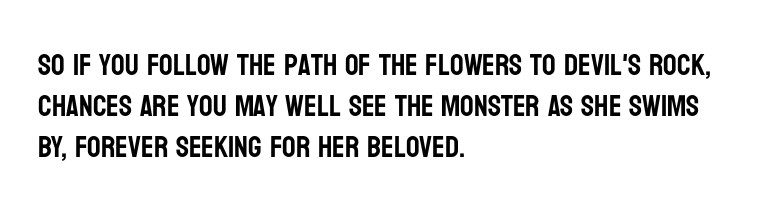
Proportional: the letters do not fall into vertical columns. Leftover space on each line is placed entirely after the last word. Beneath every word, the page is bare. The passage shown is typeset with a sans-serif family.
